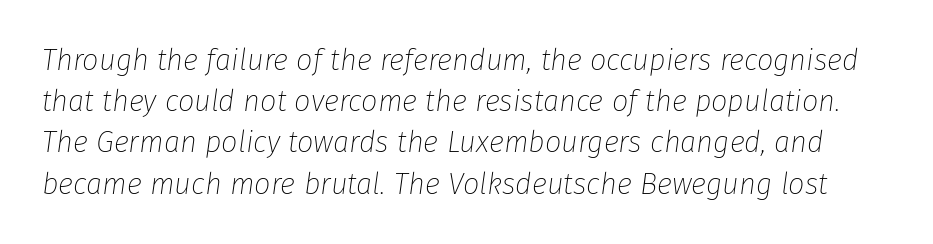
This sample has the flowing, uneven cadence of proportional lettering. A typesetter would mark this as italic. Clear beneath every line of the passage. Each word holds together tightly as a unit, with standard inter-letter gaps. Vertical stems look standard width or narrower in stroke. Line spacing here is normal.
